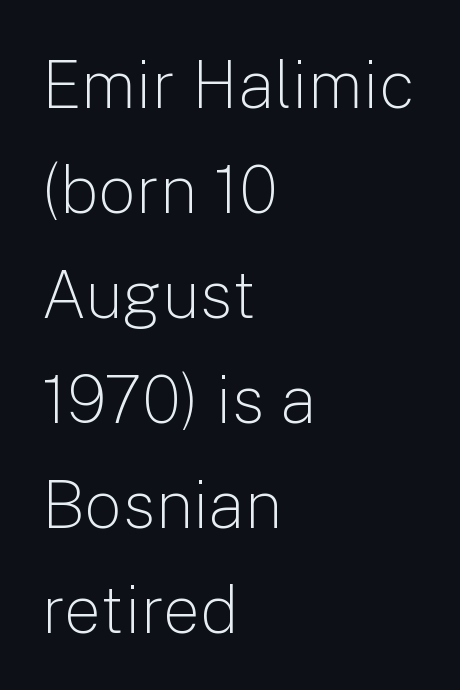
Rule under the text: the space is simply empty. Rendered with straight, roman letterforms. Unlike a traditional serif, this face leaves its strokes unadorned. These lines are rendered in a variable-pitch font. Leftover space on each line is placed entirely after the last word.
